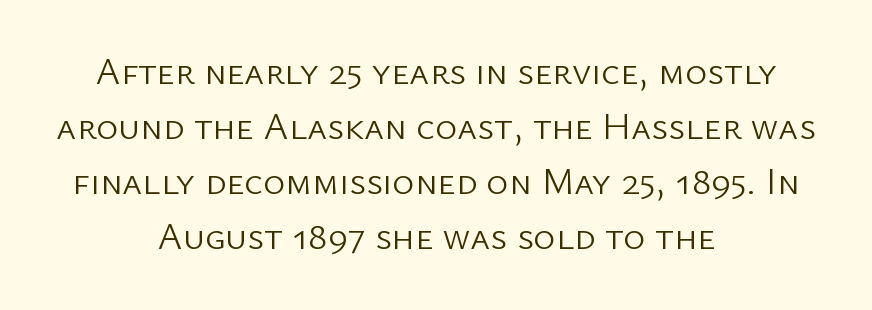
Q: Is the text bold? A: No.
Q: Is the text italic (slanted)? A: No, it is upright.
Q: Is the typeface a serif or a sans-serif typeface? A: Sans-serif.
Q: Is the text underlined? A: No.
Q: How is the paragraph aligned? A: Centered.
Q: Is the spacing between letters normal or unusually wide? A: Normal.
Q: Is the spacing between lines tight, normal or loose? A: Normal.
Q: Width (condensed, normal, or wide)? A: Normal.
Q: Stroke contrast? A: Low.
Q: x-height? A: Medium.
Q: Monospaced? A: No.
